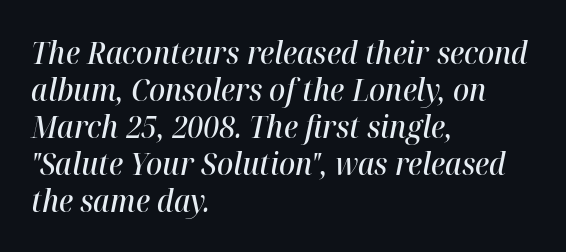
This sample has the flowing, uneven cadence of proportional lettering. The rag falls on the right side of this text block. A bit beefed up — I'd call it semibold rather than bold. The lettering tilts uniformly, giving the passage an italic look.
